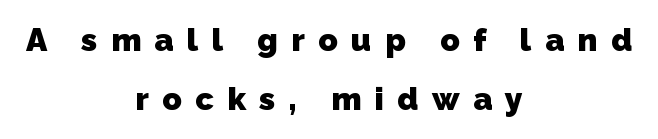
The image shows 32 px heavy sans-serif type; set centered, line spacing 1.85x, unusually wide letter spacing (+0.42 em), not underlined; low stroke contrast and a medium x-height.
